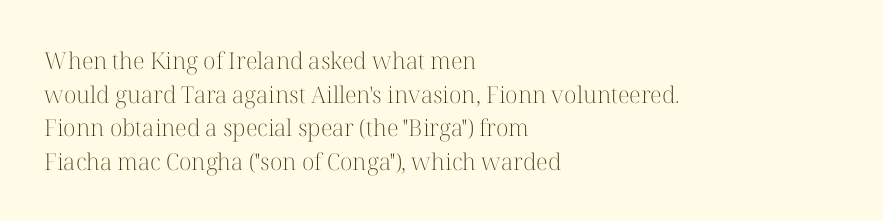
What stands out about the letter spacing? Nothing — it is the standard amount. Type without underlining. You can tell it's not italic because the verticals are truly vertical. Is there much room between lines? A standard amount, neither cramped nor airy.
